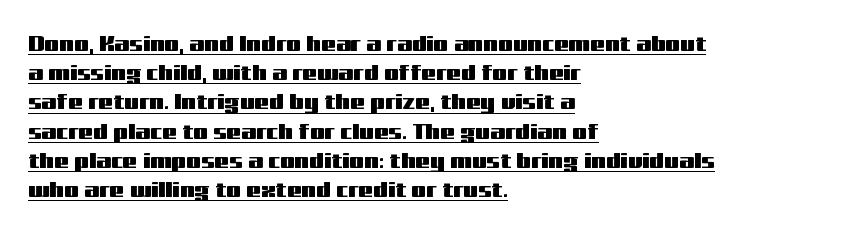
The image shows 21 px text type, upright; set left-aligned, normal line spacing (1.39x), normal letter spacing, underlined.
